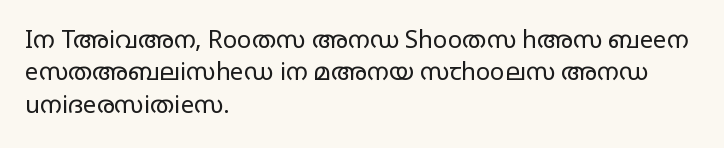
The image shows 24 px text type, upright; set left-aligned, normal line spacing (1.35x), normal letter spacing, not underlined.
